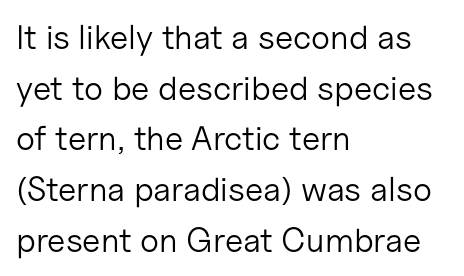
The image shows 34 px light sans-serif type, upright; set left-aligned, normal line spacing (1.49x), normal letter spacing, not underlined; low stroke contrast and a medium x-height.
